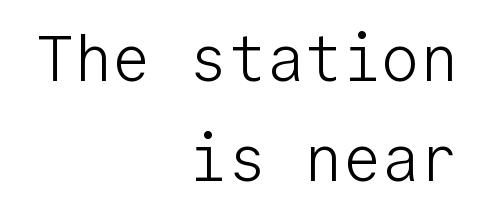
Is this a sans? Yes — the strokes have no serifs. Characters follow at the spacing the type designer built in. Vertical spacing — default. Posture: straight, roman, zero tilt. Weight: not bold — regular or lighter.
